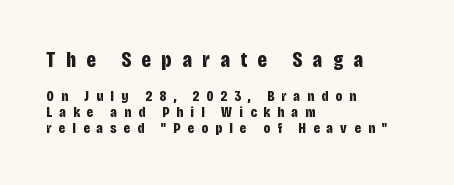
Plenty of ink on the page — the face is bold. Each row of text sits above clean, open space. In terms of leading, this rendering errs on the cramped side. A typesetter would call this heavily tracked-out type. Which chunk is bigger? The first one — the top block dwarfs the bottom.
